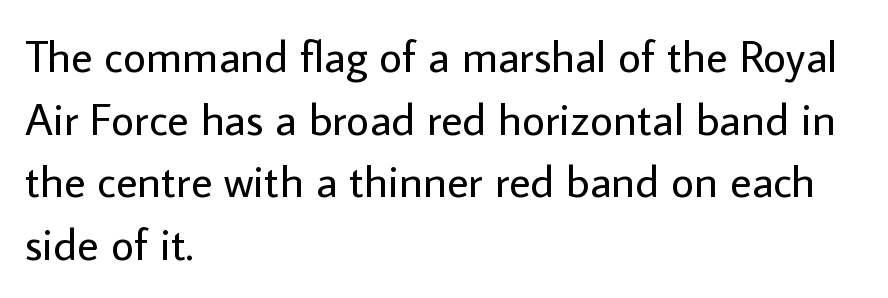
The image shows 45 px regular-weight sans-serif type, upright; set left-aligned, normal line spacing (1.39x), normal letter spacing, not underlined; low stroke contrast and a medium x-height.
